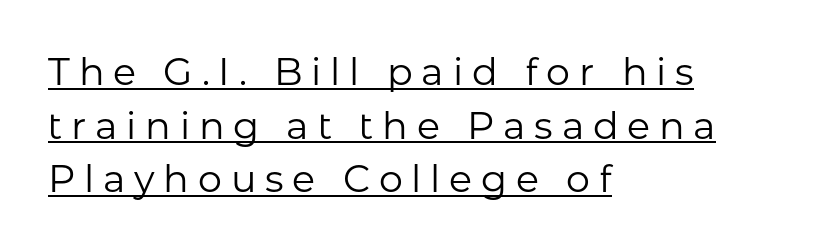
The image shows 38 px regular-weight sans-serif type, upright; set left-aligned, normal line spacing (1.41x), unusually wide letter spacing (+0.23 em), underlined; low stroke contrast and a medium x-height.
